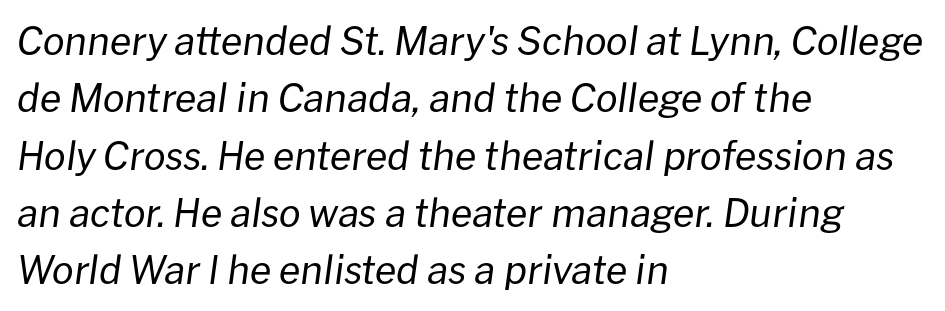
The image shows 39 px regular-weight type, italic (leaning right); set left-aligned, normal line spacing (1.47x), normal letter spacing, not underlined; low stroke contrast and a medium x-height.
